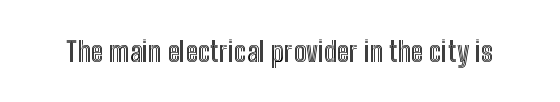
The image shows 28 px condensed type, upright; set normal letter spacing, not underlined; a medium x-height.
